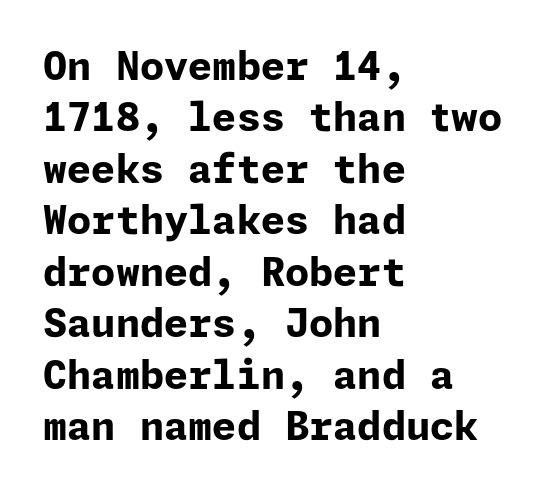
No italicization has been applied; the sample stays upright. This sample keeps an unexceptional amount of space between lines. Nothing unusual about the tracking: characters are spaced as the font intends. In terms of weight, the rendering is a true, heavy bold. Letters rest on an invisible, unmarked baseline. Each letter's strokes conclude bluntly, with no projecting serifs.
